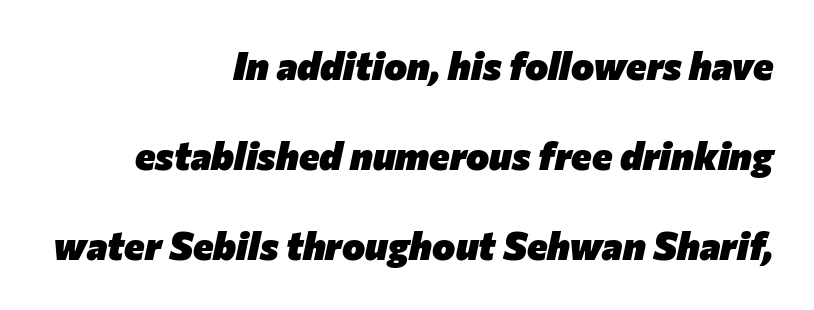
The typesetter chose a ragged-left arrangement here. Type without underlining. Honestly, the rows look like they've been pulled way apart. There is no visible air inserted between adjacent glyphs. You could not count columns in this text — the font is proportionally spaced. Posture: slanted.
